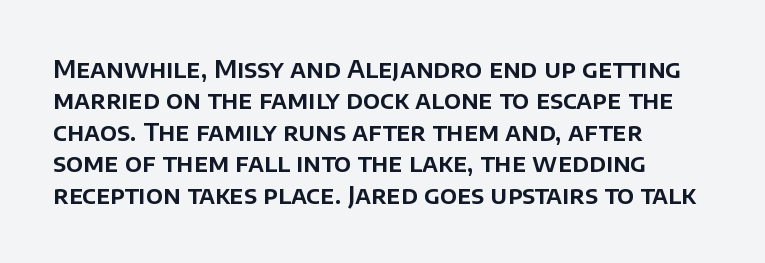
Q: Is the text italic (slanted)? A: No, it is upright.
Q: Is the text underlined? A: No.
Q: How is the paragraph aligned? A: Left-aligned.
Q: Is the spacing between letters normal or unusually wide? A: Normal.
Q: Is the spacing between lines tight, normal or loose? A: Normal.
